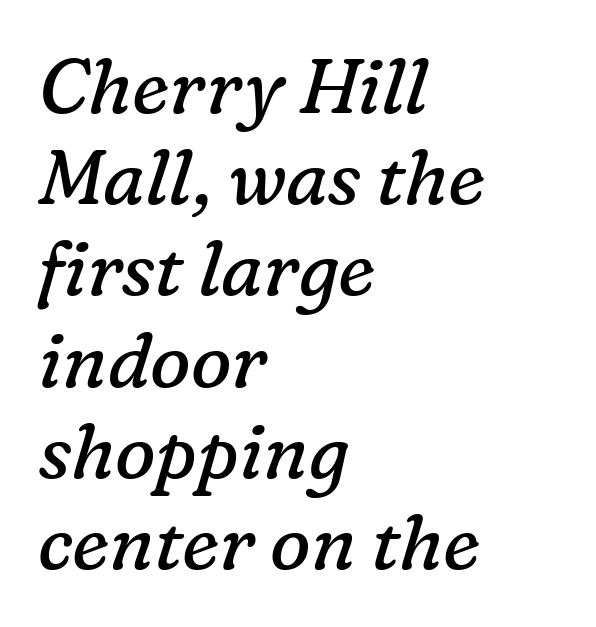
{"serif": "yes", "italic": "yes", "lean": "right", "slant_degrees": 16, "bold": "no", "weight": "regular", "width": "normal", "stroke_contrast": "low", "x_height": "medium", "monospaced": "no", "underline": "no", "align": "left", "line_spacing_ratio": 1.2, "letter_spacing": "normal", "letter_spacing_em": 0.0, "glyph_px": 76}
